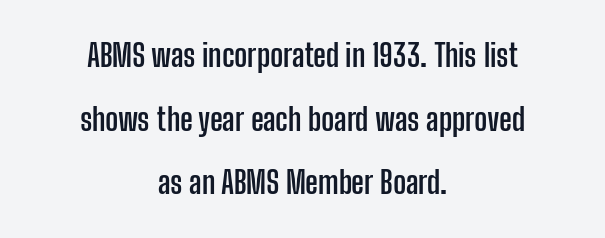
The image shows 31 px semibold, condensed sans-serif type, upright; set centered, loose line spacing (2.05x), normal letter spacing, not underlined; low stroke contrast and a medium x-height.
